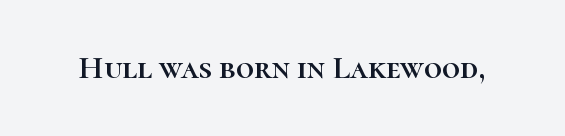
{"italic": "no", "width": "normal", "stroke_contrast": "high", "x_height": "medium", "monospaced": "no", "underline": "no", "letter_spacing": "normal", "letter_spacing_em": 0.0, "glyph_px": 32}
